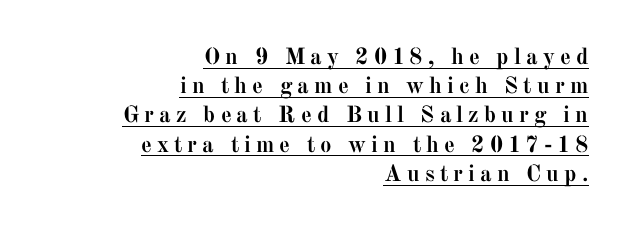
Notice how descenders clear the ascenders below comfortably — that's standard leading. The rag falls on the left side of this text block. This rendering features underlined lettering. Loose tracking; the words dissolve into strings of separated letters. Typographic density is high because the face is bold.
